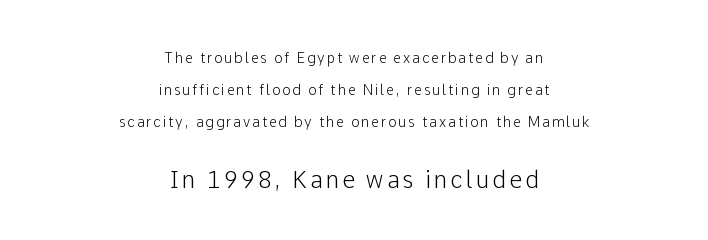
Q: Is the text italic (slanted)? A: No, it is upright.
Q: Is the text underlined? A: No.
Q: How is the paragraph aligned? A: Centered.
Q: Is the spacing between lines tight, normal or loose? A: Loose.
Q: Which block of text is set in a larger size, the first (top) or the second (bottom)? A: The second (bottom) one.
